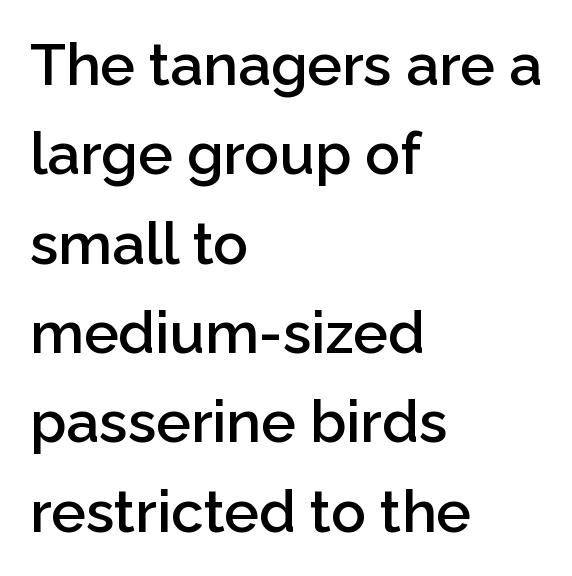
{"serif": "no", "italic": "no", "bold": "semi", "weight": "semibold", "width": "normal", "stroke_contrast": "low", "x_height": "medium", "monospaced": "no", "underline": "no", "align": "left", "line_spacing": "normal", "line_spacing_ratio": 1.54, "letter_spacing": "normal", "letter_spacing_em": 0.0, "glyph_px": 58}
